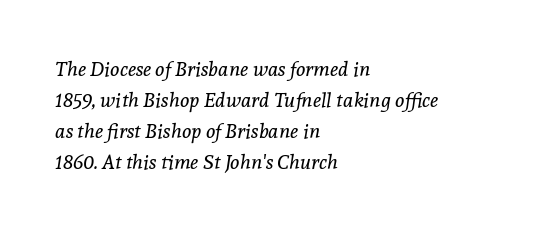
Leftover space on each line is placed entirely after the last word. Tracking here is standard; glyphs follow each other at the usual distance. Heaviness? Minimal to ordinary, like unemphasized prose. Check the space under the baseline: it is left empty.
